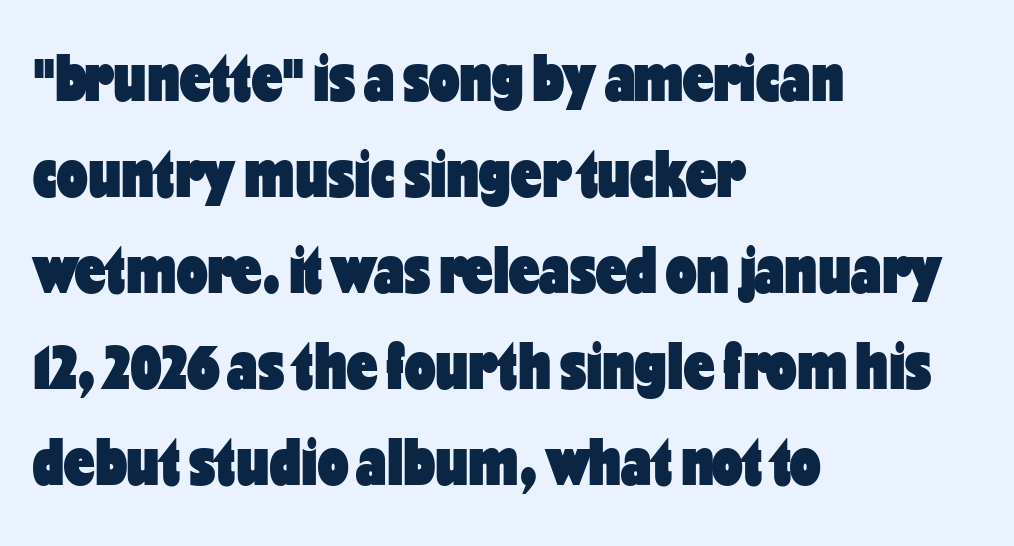
Q: Is the text bold? A: Yes.
Q: Is the text italic (slanted)? A: No, it is upright.
Q: Is the typeface a serif or a sans-serif typeface? A: Sans-serif.
Q: Is the text underlined? A: No.
Q: How is the paragraph aligned? A: Left-aligned.
Q: Is the spacing between letters normal or unusually wide? A: Normal.
Q: Is the spacing between lines tight, normal or loose? A: Normal.
Q: Width (condensed, normal, or wide)? A: Condensed.
Q: Stroke contrast? A: Low.
Q: x-height? A: Medium.
Q: Monospaced? A: No.
